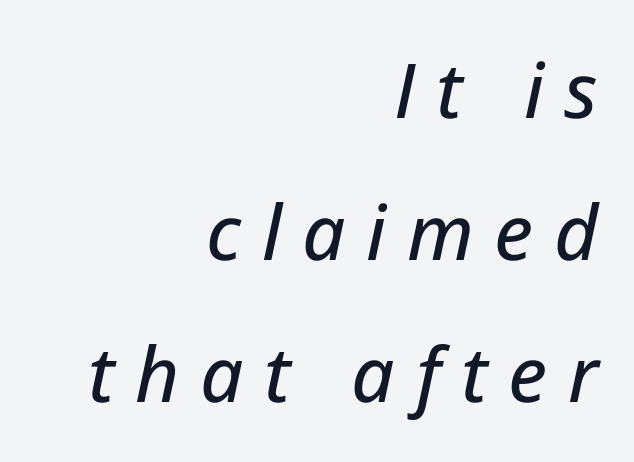
The image shows 76 px text type, italic (leaning right); set right-aligned, line spacing 1.87x, unusually wide letter spacing (+0.27 em), not underlined; low stroke contrast and a medium x-height.
